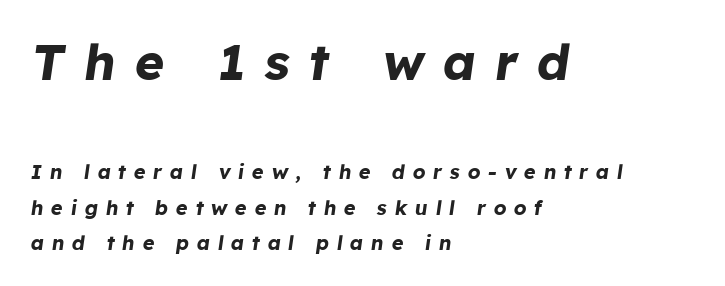
You could not count columns in this text — the font is proportionally spaced. Each row of text sits above clean, open space. Size hierarchy here favors the leading block over the trailing one. Strokes here are thick enough to call this a true bold. Italic: yes, the glyphs are oblique.
